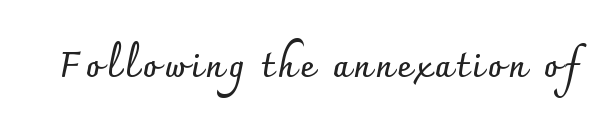
Q: Is the text bold? A: Yes.
Q: Is the text italic (slanted)? A: Yes.
Q: Is the typeface a serif or a sans-serif typeface? A: Sans-serif.
Q: Is the text underlined? A: No.
Q: Width (condensed, normal, or wide)? A: Normal.
Q: Stroke contrast? A: Low.
Q: x-height? A: Small.
Q: Monospaced? A: No.
